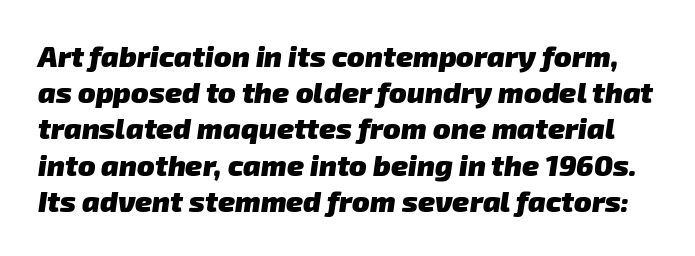
Q: Is the text bold? A: Yes.
Q: Is the typeface a serif or a sans-serif typeface? A: Sans-serif.
Q: Is the text underlined? A: No.
Q: Is the spacing between letters normal or unusually wide? A: Normal.
Q: Is the spacing between lines tight, normal or loose? A: Normal.
Q: Width (condensed, normal, or wide)? A: Normal.
Q: Stroke contrast? A: Low.
Q: x-height? A: Medium.
Q: Monospaced? A: No.
